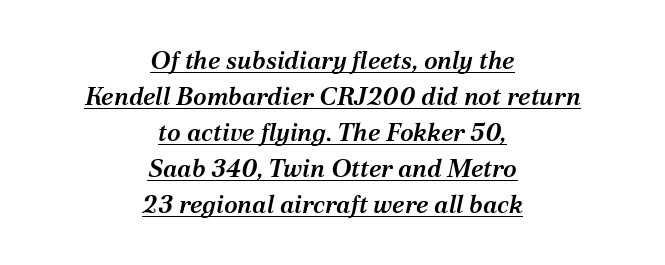
The passage shown has conventional tracking throughout. Regarding leading, the lines here are spaced in the standard way. Compared with ordinary roman type, these characters are visibly tilted. Caption: semibold face, moderately heavy strokes.
